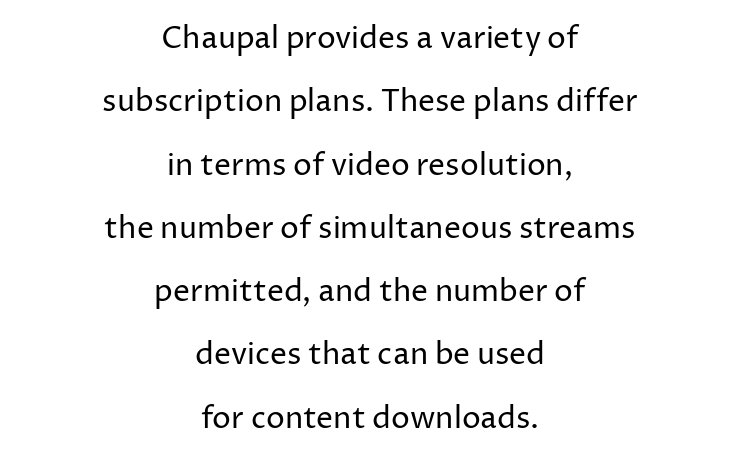
Unlike italic type, these characters show no tilt at all. Letters rest on an invisible, unmarked baseline. Examine the stroke ends and you'll find no serifs. Think of a printed novel: that variable character pitch is what you see here. The lines are quadded center.
